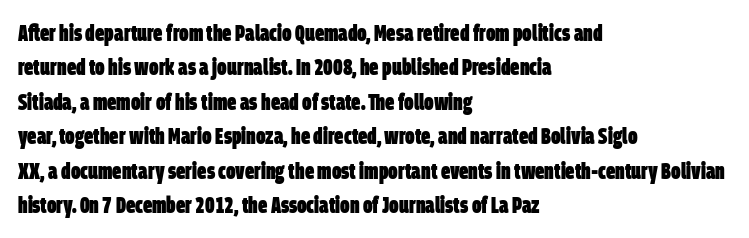
{"bold": "yes", "underline": "no", "align": "left", "line_spacing": "normal", "line_spacing_ratio": 1.5, "letter_spacing": "normal", "letter_spacing_em": 0.0, "glyph_px": 23}
